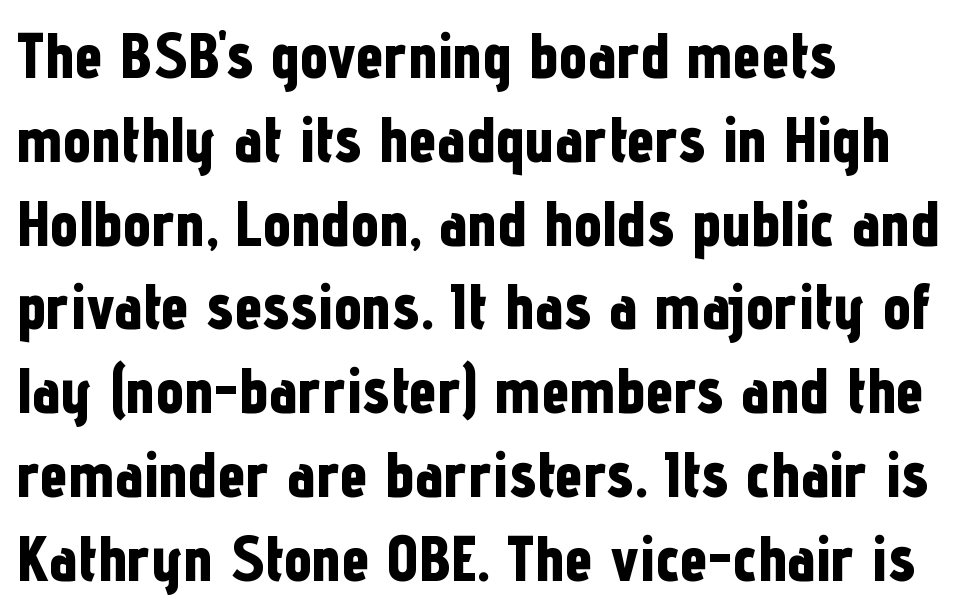
The image shows 63 px bold, condensed sans-serif type, upright; set left-aligned, normal line spacing (1.33x), normal letter spacing, not underlined; low stroke contrast and a medium x-height.
